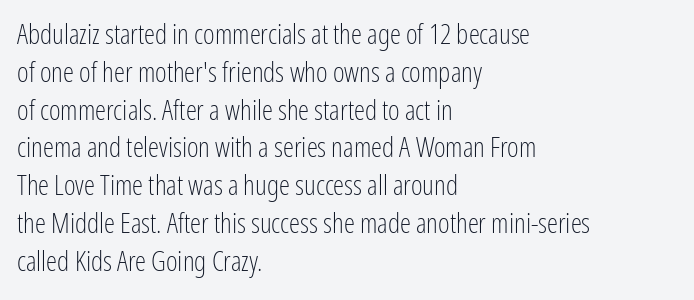
{"serif": "no", "italic": "no", "bold": "no", "weight": "light", "width": "condensed", "stroke_contrast": "low", "x_height": "medium", "monospaced": "no", "underline": "no", "align": "left", "line_spacing": "normal", "line_spacing_ratio": 1.35, "letter_spacing": "normal", "letter_spacing_em": 0.0, "glyph_px": 28}
